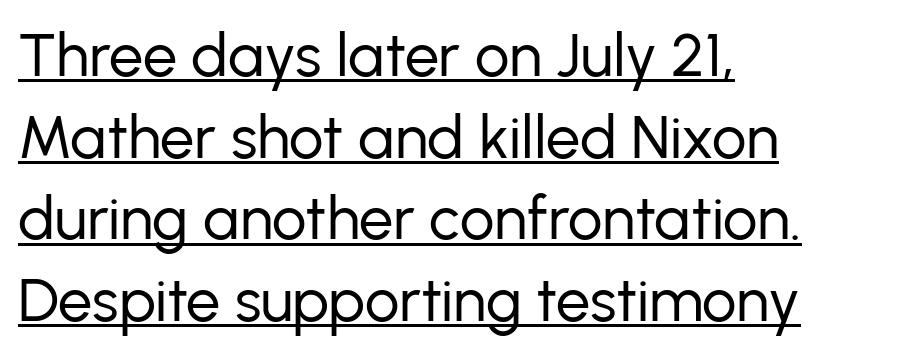
The image shows 61 px regular-weight sans-serif type, upright; set left-aligned, normal line spacing (1.34x), normal letter spacing, underlined; low stroke contrast and a medium x-height.
